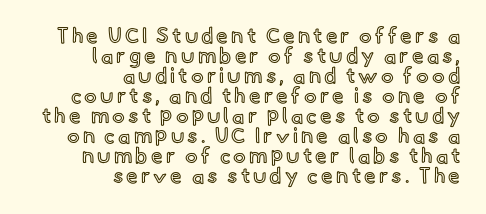
All the whitespace from short lines collects on the left. Every stem runs plumb, perpendicular to the baseline. The space beneath each line is pristine and unruled. How would I describe the line gaps? Narrow and economical.
